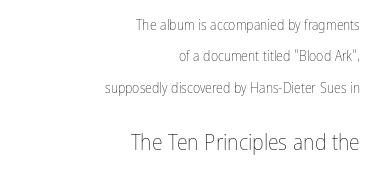
The image shows 22 px text type, upright; set right-aligned, loose line spacing (2.24x), normal letter spacing, not underlined; the second (bottom) block is 1.57x larger.
